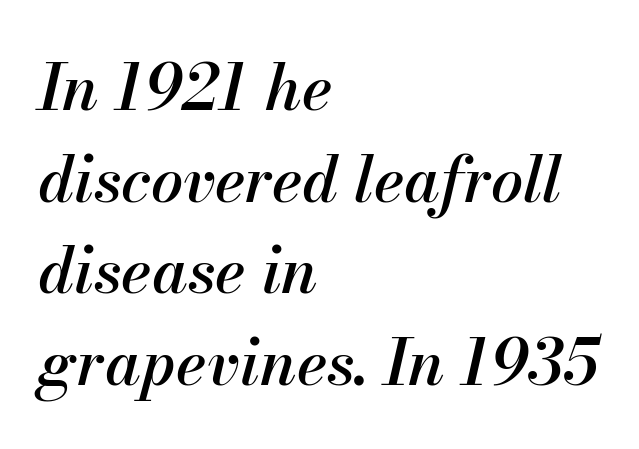
The image shows 64 px text type, italic (leaning right); set left-aligned, normal line spacing (1.43x), normal letter spacing, not underlined; medium stroke contrast and a small x-height.
